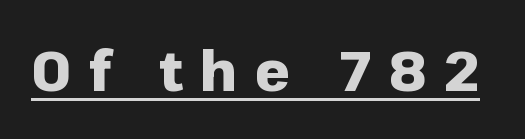
{"serif": "no", "italic": "no", "bold": "yes", "weight": "heavy", "width": "normal", "stroke_contrast": "low", "x_height": "medium", "monospaced": "no", "underline": "yes", "letter_spacing": "wide", "letter_spacing_em": 0.32, "glyph_px": 56}
